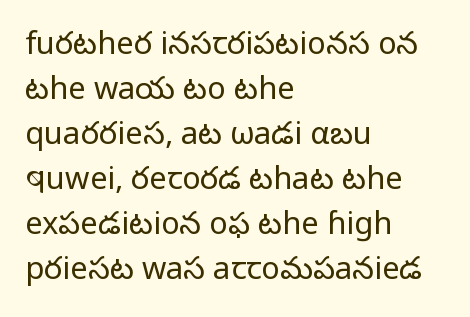
{"serif": "no", "italic": "no", "bold": "no", "weight": "regular", "width": "normal", "stroke_contrast": "low", "x_height": "medium", "monospaced": "no", "underline": "no", "align": "left", "line_spacing": "normal", "line_spacing_ratio": 1.45, "letter_spacing": "normal", "letter_spacing_em": 0.0, "glyph_px": 31}
